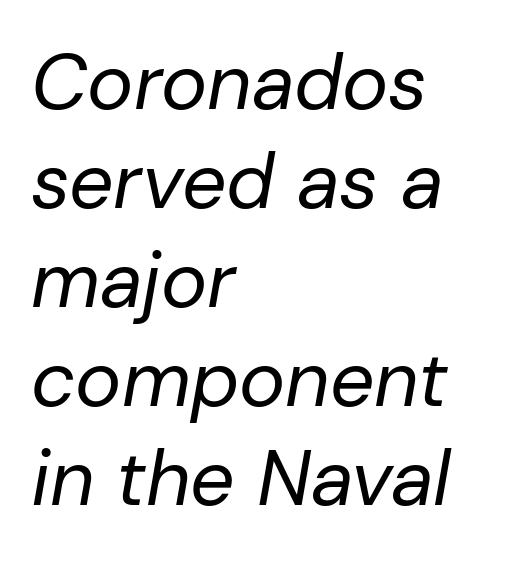
The image shows 78 px regular-weight type, italic (leaning right); set left-aligned, normal line spacing (1.27x), normal letter spacing, not underlined; low stroke contrast and a medium x-height.
